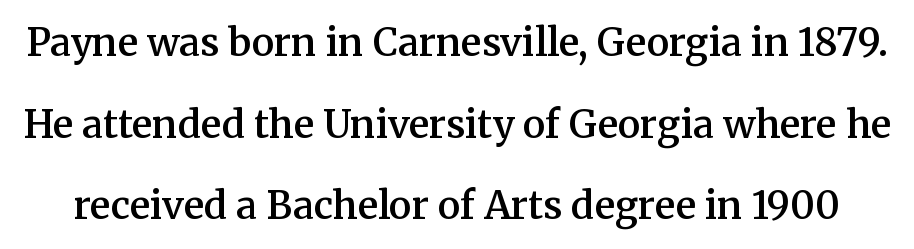
Q: Is the text bold? A: Semi-bold.
Q: Is the text italic (slanted)? A: No, it is upright.
Q: Is the typeface a serif or a sans-serif typeface? A: Serif.
Q: Is the text underlined? A: No.
Q: Is the spacing between letters normal or unusually wide? A: Normal.
Q: Is the spacing between lines tight, normal or loose? A: Loose.
Q: Width (condensed, normal, or wide)? A: Normal.
Q: Stroke contrast? A: Medium.
Q: x-height? A: Medium.
Q: Monospaced? A: No.
